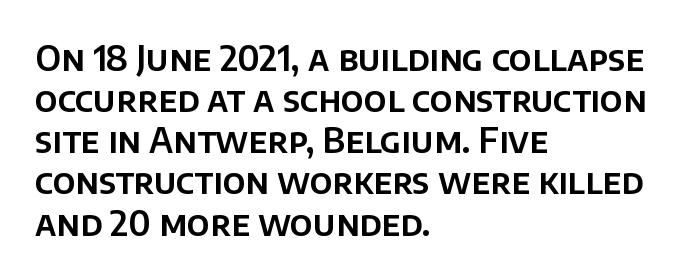
{"serif": "no", "italic": "no", "width": "normal", "stroke_contrast": "low", "x_height": "large", "monospaced": "no", "underline": "no", "align": "left", "line_spacing_ratio": 1.21, "letter_spacing": "normal", "letter_spacing_em": 0.0, "glyph_px": 34}
